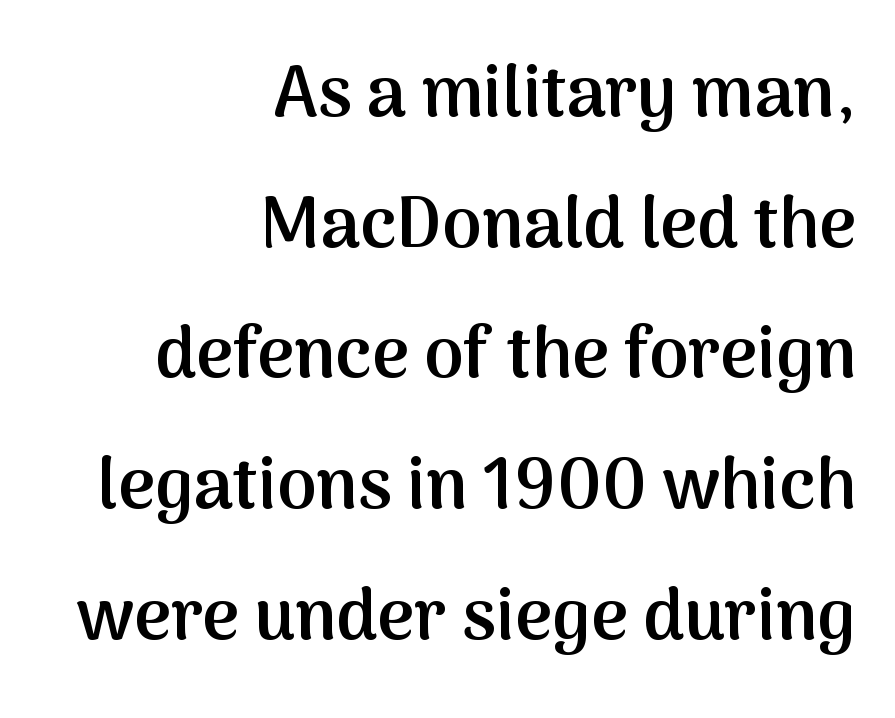
The image shows 71 px semibold sans-serif type, upright; set right-aligned, line spacing 1.84x, normal letter spacing, not underlined; medium stroke contrast and a medium x-height.
